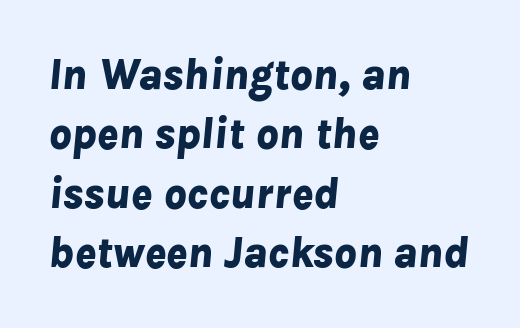
Q: Is the text bold? A: Yes.
Q: Is the text italic (slanted)? A: Yes, it leans right by about 8 degrees.
Q: Is the text underlined? A: No.
Q: How is the paragraph aligned? A: Left-aligned.
Q: Is the spacing between letters normal or unusually wide? A: Normal.
Q: Is the spacing between lines tight, normal or loose? A: Normal.
Q: Width (condensed, normal, or wide)? A: Normal.
Q: Stroke contrast? A: Low.
Q: x-height? A: Medium.
Q: Monospaced? A: No.
